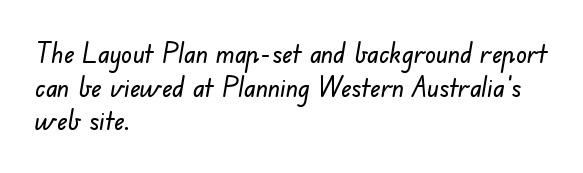
Q: Is the text underlined? A: No.
Q: How is the paragraph aligned? A: Left-aligned.
Q: Is the spacing between letters normal or unusually wide? A: Normal.
Q: Is the spacing between lines tight, normal or loose? A: Normal.
